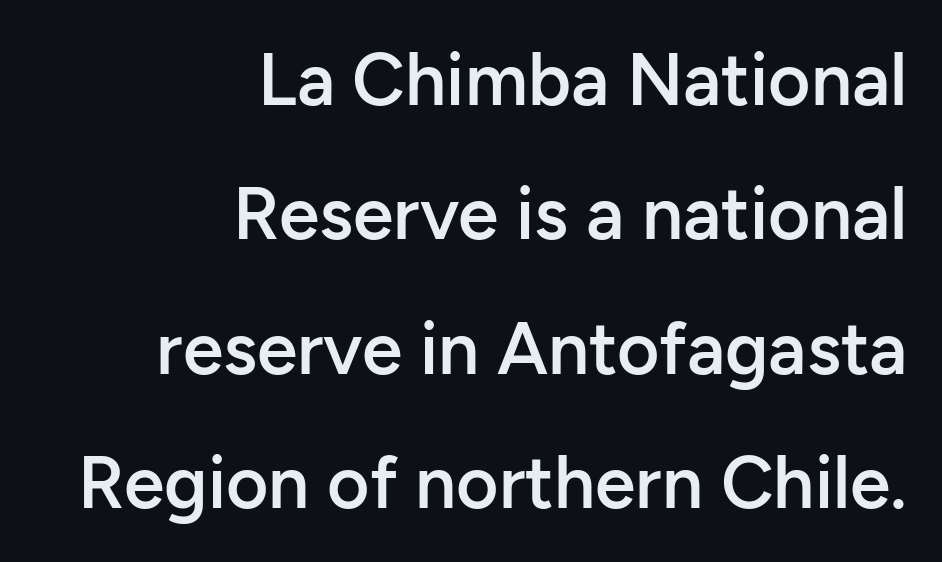
The words here are not underlined. The letters are semibold — heavier than regular but short of a full bold. Here the designer chose a conventional face with non-uniform glyph widths. All the whitespace from short lines collects on the left.
